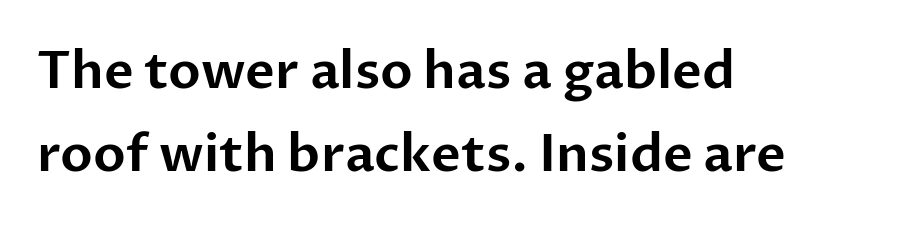
The image shows 51 px sans-serif type, upright; set left-aligned, normal line spacing (1.63x), normal letter spacing, not underlined; low stroke contrast and a medium x-height.
